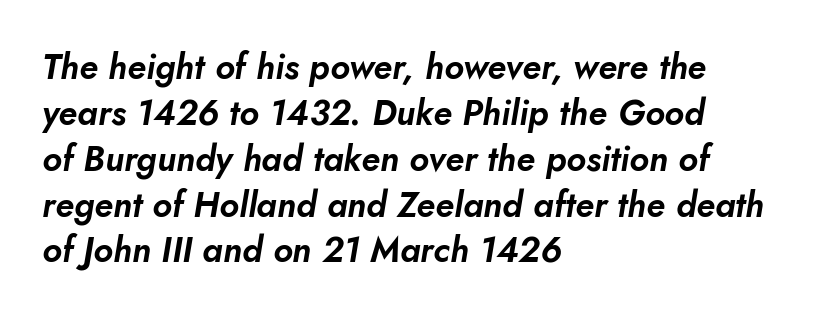
Q: Is the text italic (slanted)? A: Yes, it leans right by about 10 degrees.
Q: Is the text underlined? A: No.
Q: How is the paragraph aligned? A: Left-aligned.
Q: Is the spacing between letters normal or unusually wide? A: Normal.
Q: Is the spacing between lines tight, normal or loose? A: Normal.
Q: Width (condensed, normal, or wide)? A: Normal.
Q: Stroke contrast? A: Low.
Q: x-height? A: Small.
Q: Monospaced? A: No.
